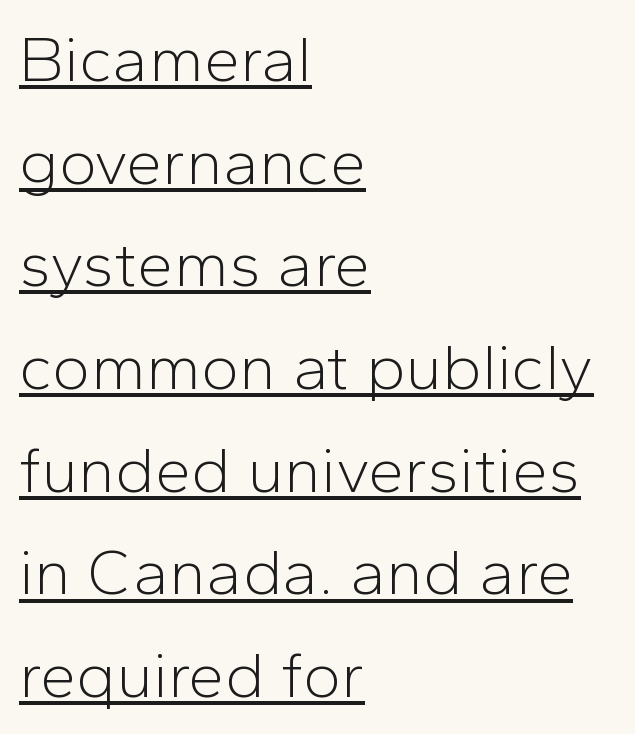
{"serif": "no", "italic": "no", "bold": "no", "weight": "light", "width": "normal", "stroke_contrast": "low", "x_height": "medium", "monospaced": "no", "underline": "yes", "align": "left", "line_spacing": "normal", "line_spacing_ratio": 1.58, "letter_spacing": "normal", "letter_spacing_em": 0.0, "glyph_px": 65}
